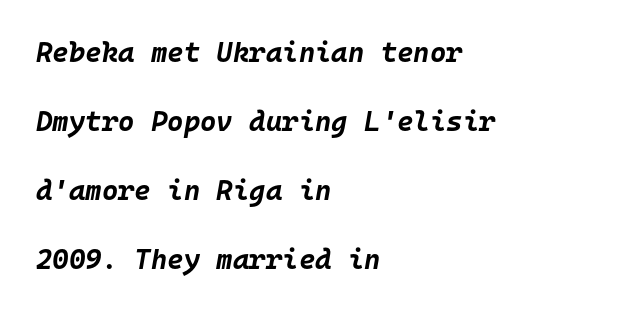
{"italic": "yes", "lean": "right", "slant_degrees": 10, "bold": "yes", "weight": "bold", "width": "normal", "stroke_contrast": "low", "x_height": "large", "monospaced": "yes", "underline": "no", "align": "left", "line_spacing": "loose", "line_spacing_ratio": 2.47, "letter_spacing": "normal", "letter_spacing_em": 0.0, "glyph_px": 28}
